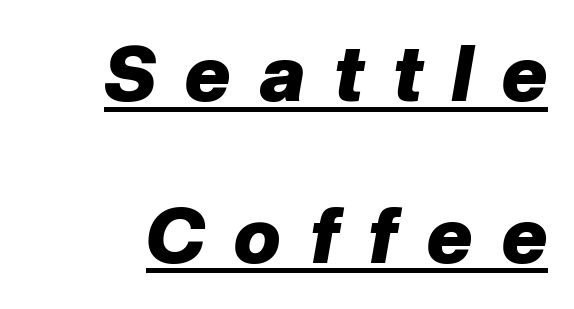
The image shows 77 px heavy type, italic (leaning right); set loose line spacing (2.1x), unusually wide letter spacing (+0.38 em), underlined; low stroke contrast and a medium x-height.
